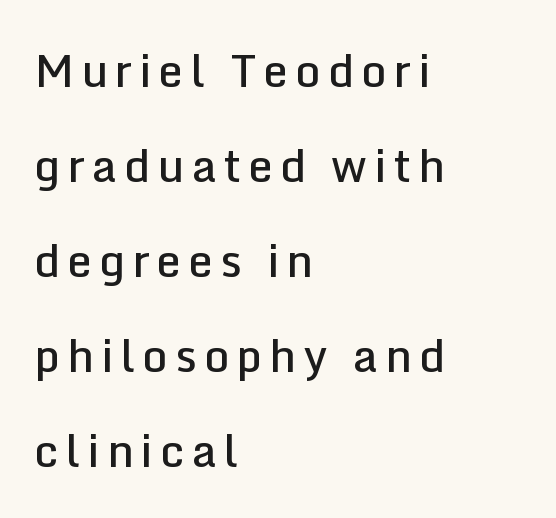
{"serif": "no", "italic": "no", "bold": "semi", "weight": "semibold", "width": "normal", "stroke_contrast": "low", "x_height": "medium", "monospaced": "no", "underline": "no", "align": "left", "line_spacing": "loose", "line_spacing_ratio": 2.11, "glyph_px": 45}
